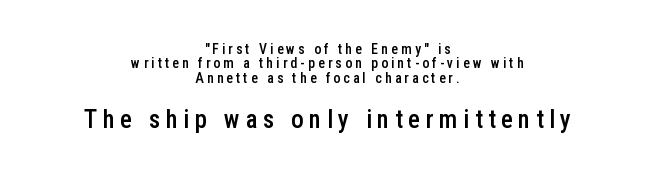
How are the letters spaced? Widely, with obvious added tracking. In terms of leading, this rendering errs on the cramped side. The paragraph has two soft edges and a firm central axis. The passage shown is not underscored anywhere. A roman cut, with each character standing at attention.
